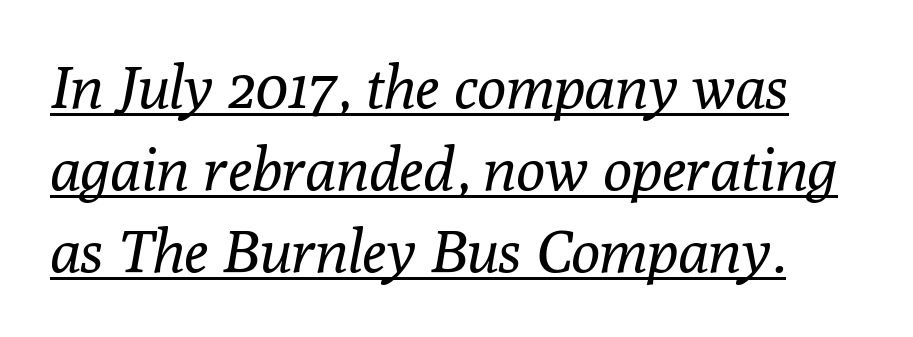
The image shows 60 px regular-weight serif type, italic (leaning right); set normal line spacing (1.37x), normal letter spacing, underlined; low stroke contrast and a medium x-height.
